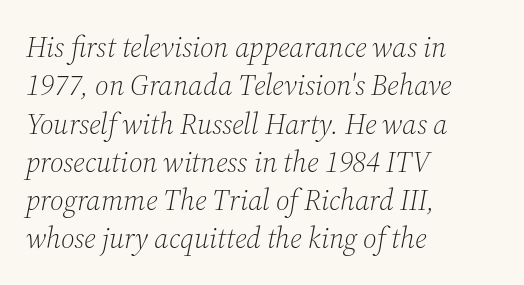
Baseline-to-baseline distance is the conventional proportion of letter height. Counters stay open thanks to moderate or lighter strokes. Type style note: has serifs. Words appear dense and cohesive because spacing is normal.
